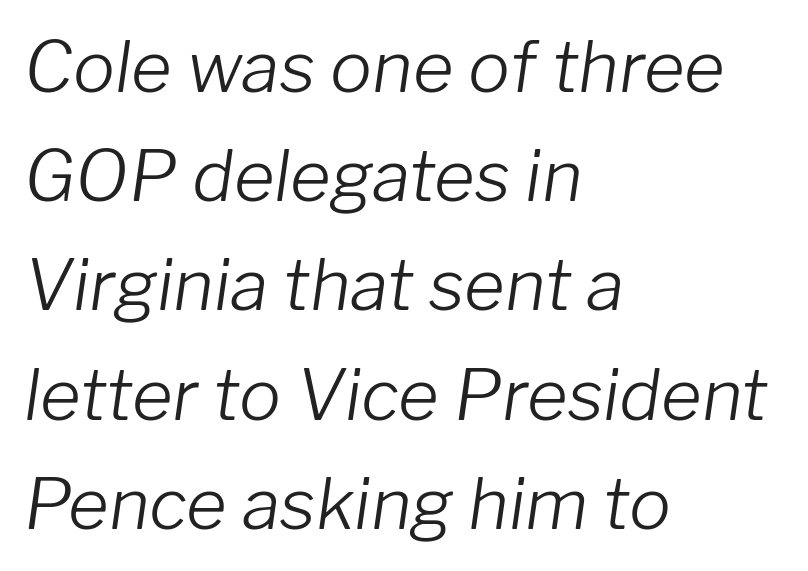
A typesetter would call this leading conventional body-copy spacing. The letterforms sit shoulder to shoulder at normal distance. Line beginnings align vertically; line endings do not. Only glyphs here, with clear space below each row.
